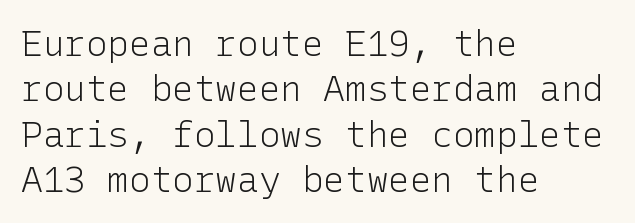
The image shows 36 px light sans-serif type, upright; set left-aligned, normal line spacing (1.26x), normal letter spacing, not underlined; low stroke contrast and a medium x-height.
